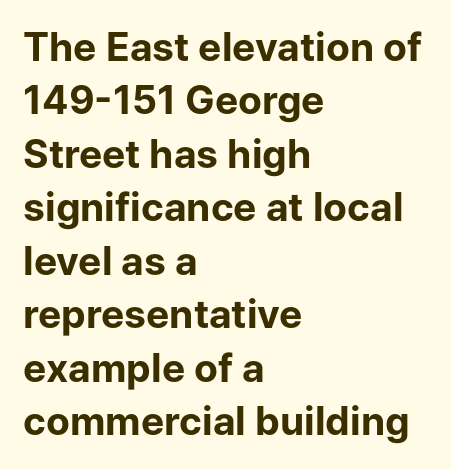
The image shows 39 px bold sans-serif type, upright; set left-aligned, normal line spacing (1.37x), normal letter spacing, not underlined; low stroke contrast and a medium x-height.
